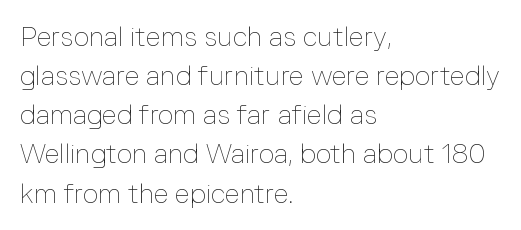
{"italic": "no", "bold": "no", "underline": "no", "align": "left", "line_spacing": "normal", "line_spacing_ratio": 1.45, "letter_spacing": "normal", "letter_spacing_em": 0.0, "glyph_px": 27}
